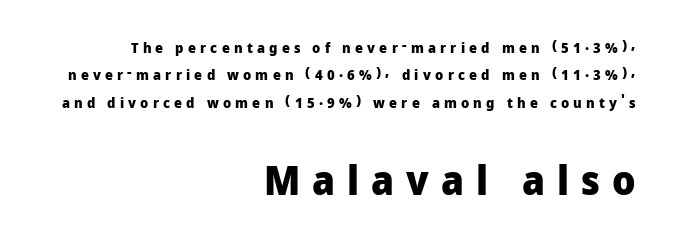
{"serif": "no", "italic": "no", "bold": "yes", "weight": "heavy", "width": "normal", "stroke_contrast": "low", "x_height": "medium", "monospaced": "no", "underline": "no", "align": "right", "line_spacing": "loose", "line_spacing_ratio": 1.95, "letter_spacing": "wide", "letter_spacing_em": 0.3, "larger_block": "second", "size_ratio": 2.86, "glyph_px": 40}
